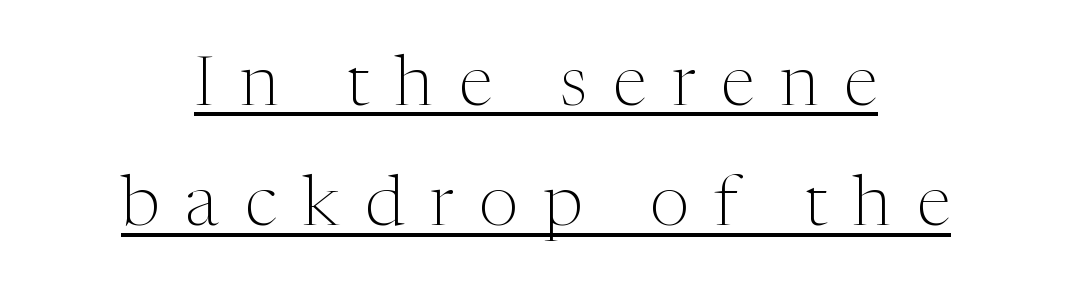
{"serif": "yes", "italic": "no", "bold": "no", "weight": "light", "width": "normal", "stroke_contrast": "medium", "x_height": "medium", "monospaced": "no", "underline": "yes", "line_spacing_ratio": 1.72, "letter_spacing": "wide", "letter_spacing_em": 0.37, "glyph_px": 70}
